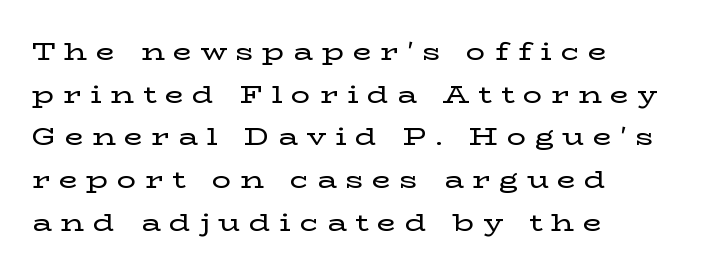
Honestly, the letter spacing is so wide it's the main thing you notice. Glance below the letters and you will spot only blank space. Notice how the passage keeps a crisp vertical edge on the left only. Italic: no, the glyphs are upright roman.
